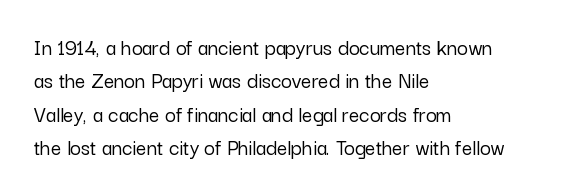
The rendering uses a moderate line-height, typical for paragraphs. These lines were composed using upright roman letters. The gaps between neighbouring characters are ordinary and unremarkable. Has an underline been added? It has not. Line starts are locked; line ends wander.
